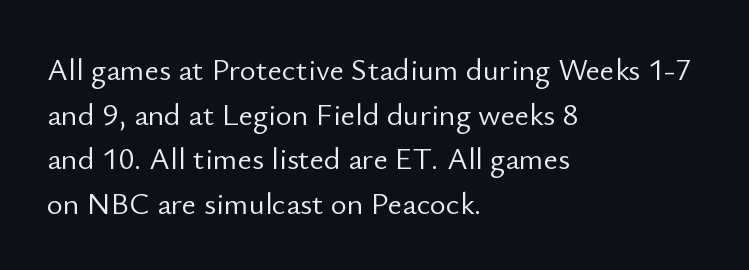
Quick note: interline space is typical. The letters look calm and open, with moderate or lighter stems. The letters advance in unequal steps, a hallmark of proportional type. The passage shown is typeset with a sans-serif family. Style check: upright. The zone under the glyphs is completely vacant.
